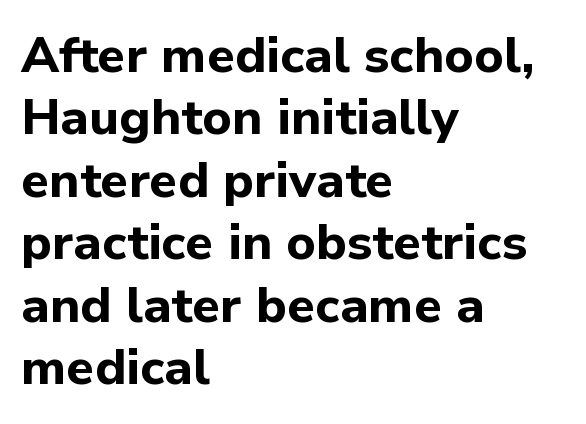
Is there much room between lines? A standard amount, neither cramped nor airy. Each line starts at the same left margin while the right side varies. Students, this is bold: see how much ink each stroke carries. Words float on clear page, feet unadorned. The face used here is proportionally spaced, like ordinary book or web type.
